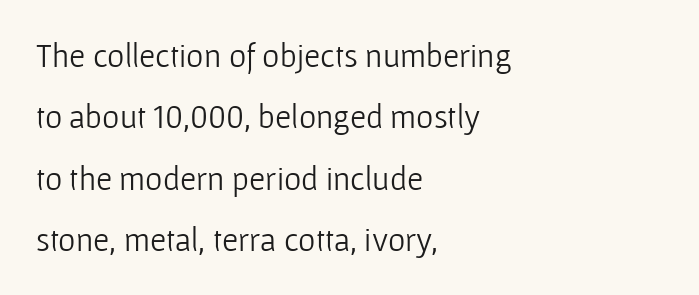
{"serif": "no", "italic": "no", "bold": "no", "weight": "light", "width": "normal", "stroke_contrast": "low", "x_height": "medium", "monospaced": "no", "underline": "no", "align": "left", "line_spacing_ratio": 1.86, "letter_spacing": "normal", "letter_spacing_em": 0.0, "glyph_px": 33}
